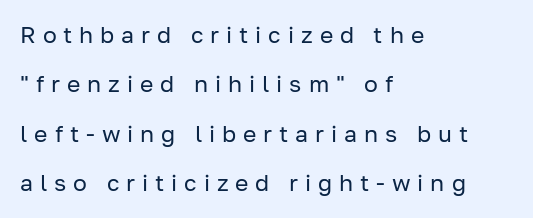
{"italic": "no", "bold": "no", "underline": "no", "align": "left", "line_spacing": "loose", "line_spacing_ratio": 2.15, "letter_spacing": "wide", "letter_spacing_em": 0.3, "glyph_px": 23}
